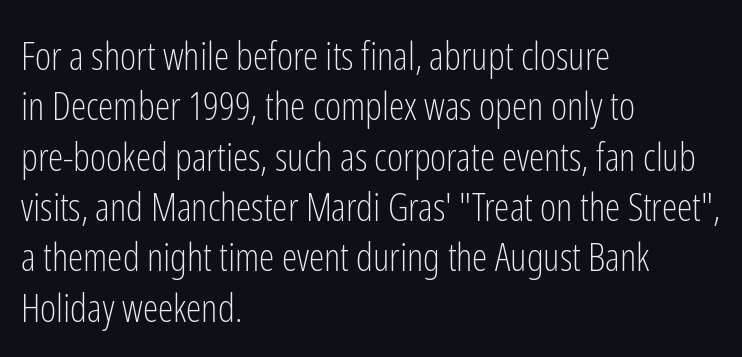
The image shows 39 px light, condensed sans-serif type, upright; set left-aligned, normal line spacing (1.29x), normal letter spacing, not underlined; low stroke contrast and a medium x-height.
